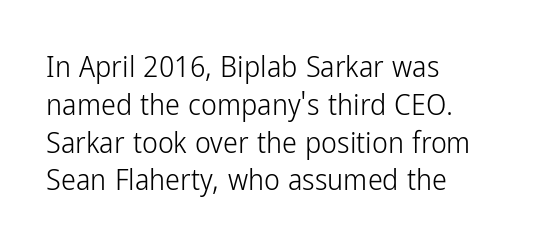
{"serif": "no", "italic": "no", "bold": "no", "weight": "light", "width": "condensed", "stroke_contrast": "low", "x_height": "medium", "monospaced": "no", "underline": "no", "align": "left", "line_spacing": "normal", "line_spacing_ratio": 1.26, "letter_spacing": "normal", "letter_spacing_em": 0.0, "glyph_px": 30}
